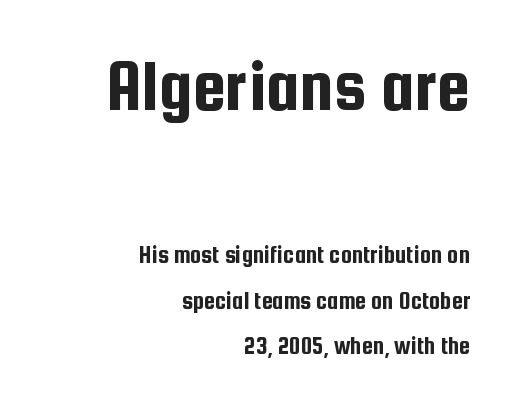
The image shows 75 px condensed sans-serif type, upright; set right-aligned, line spacing 1.82x, normal letter spacing, not underlined; the first (top) block is 3.0x larger; low stroke contrast and a medium x-height.
